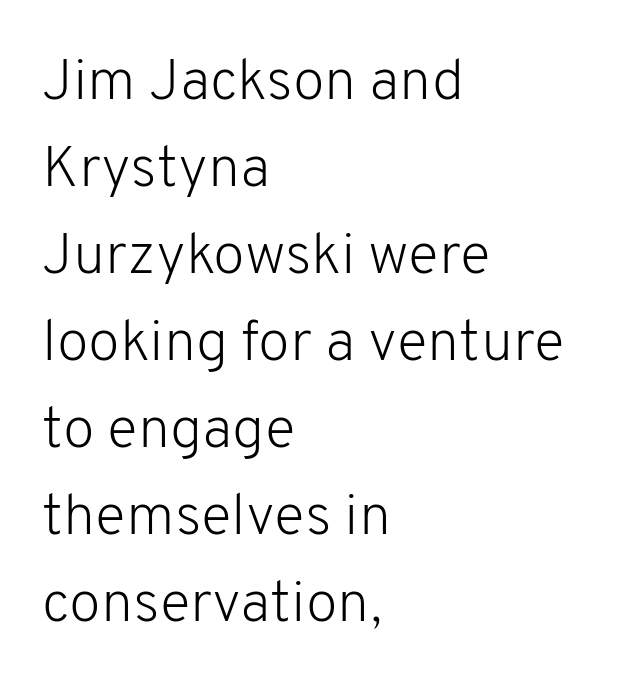
What kind of face is this? One without serifs — a sans. Honestly, there is no underline to notice here at all. Here the designer chose a conventional face with non-uniform glyph widths. Vertical spacing — default. The lines are quadded left. On a weight scale, this lands at 450 or below.
